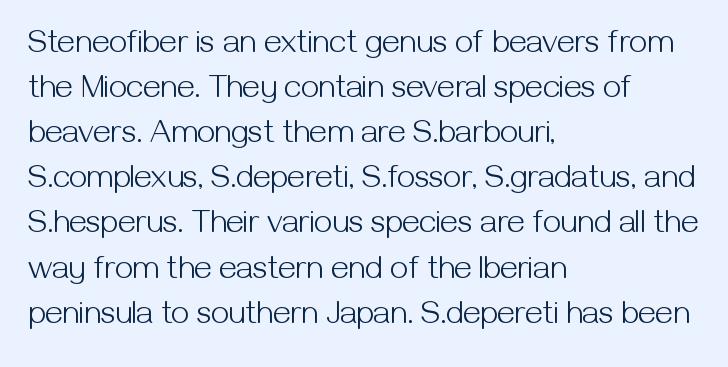
{"serif": "no", "italic": "no", "bold": "no", "weight": "light", "width": "normal", "stroke_contrast": "medium", "x_height": "medium", "monospaced": "no", "underline": "no", "align": "left", "line_spacing": "normal", "line_spacing_ratio": 1.41, "letter_spacing": "normal", "letter_spacing_em": 0.0, "glyph_px": 32}
